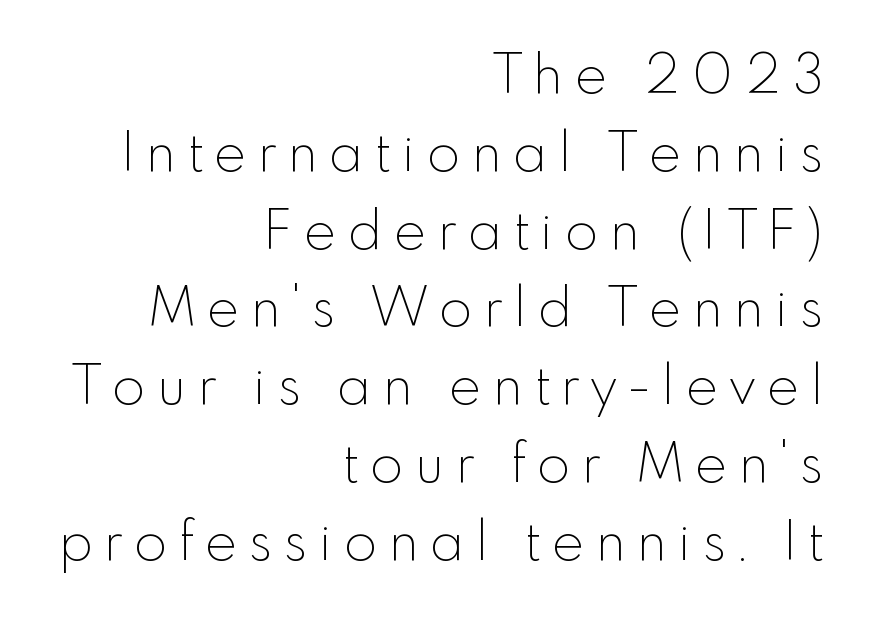
Check under the words: just untouched page. Varying glyph widths throughout — classic text-font behaviour. The tracking jumps out immediately: characters are airy and widely separated. One-word summary of the alignment: right. The characters are drawn with everyday or finer stroke widths.
